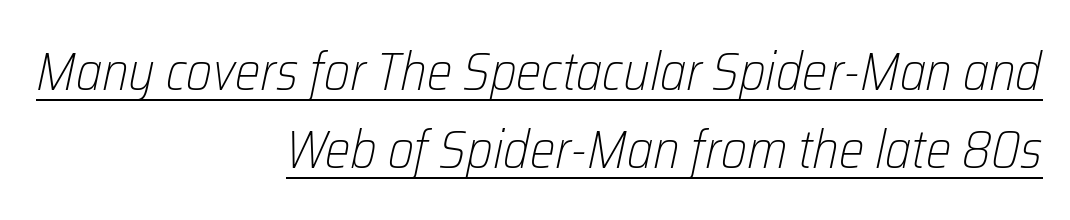
Q: Is the text bold? A: No.
Q: Is the text italic (slanted)? A: Yes, it leans right by about 12 degrees.
Q: Is the text underlined? A: Yes.
Q: How is the paragraph aligned? A: Right-aligned.
Q: Is the spacing between letters normal or unusually wide? A: Normal.
Q: Is the spacing between lines tight, normal or loose? A: Normal.
Q: Width (condensed, normal, or wide)? A: Condensed.
Q: Stroke contrast? A: Low.
Q: x-height? A: Medium.
Q: Monospaced? A: No.
